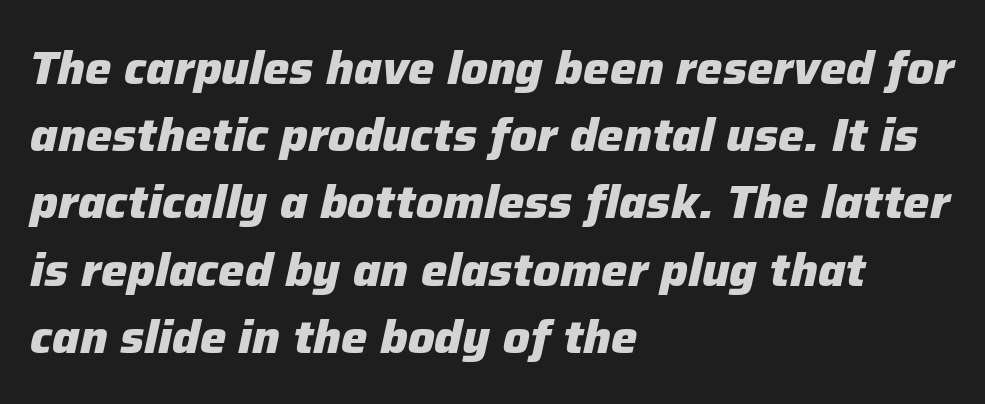
Q: Is the text bold? A: Yes.
Q: Is the text italic (slanted)? A: Yes, it leans right by about 12 degrees.
Q: Is the text underlined? A: No.
Q: How is the paragraph aligned? A: Left-aligned.
Q: Is the spacing between letters normal or unusually wide? A: Normal.
Q: Is the spacing between lines tight, normal or loose? A: Normal.
Q: Width (condensed, normal, or wide)? A: Normal.
Q: Stroke contrast? A: Low.
Q: x-height? A: Medium.
Q: Monospaced? A: No.
